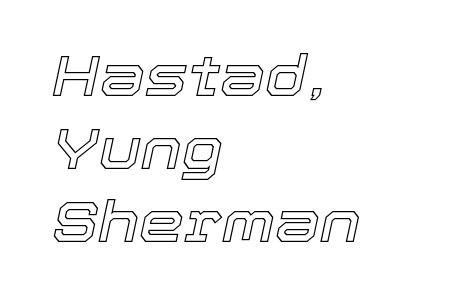
Q: Is the text italic (slanted)? A: Yes, it leans right by about 12 degrees.
Q: Is the text underlined? A: No.
Q: How is the paragraph aligned? A: Left-aligned.
Q: Is the spacing between letters normal or unusually wide? A: Normal.
Q: Is the spacing between lines tight, normal or loose? A: Normal.
Q: Width (condensed, normal, or wide)? A: Normal.
Q: x-height? A: Medium.
Q: Monospaced? A: No.
